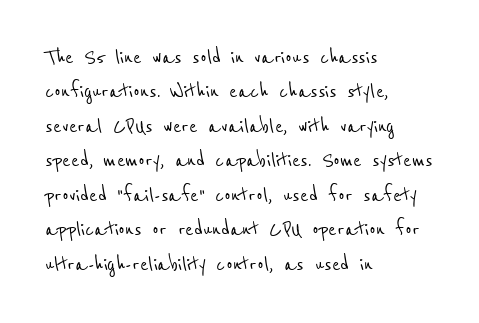
{"underline": "no", "align": "left", "line_spacing": "normal", "line_spacing_ratio": 1.38, "letter_spacing": "normal", "letter_spacing_em": 0.0, "glyph_px": 25}
